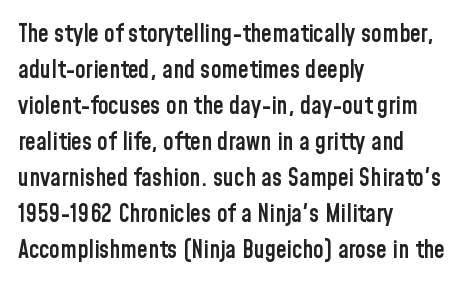
Q: Is the text bold? A: Semi-bold.
Q: Is the text italic (slanted)? A: No, it is upright.
Q: Is the text underlined? A: No.
Q: How is the paragraph aligned? A: Left-aligned.
Q: Is the spacing between letters normal or unusually wide? A: Normal.
Q: Is the spacing between lines tight, normal or loose? A: Normal.
